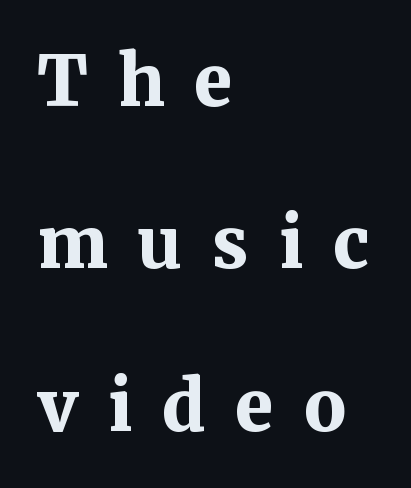
The image shows 70 px bold serif type, upright; set left-aligned, loose line spacing (2.32x), unusually wide letter spacing (+0.42 em), not underlined; medium stroke contrast and a medium x-height.
